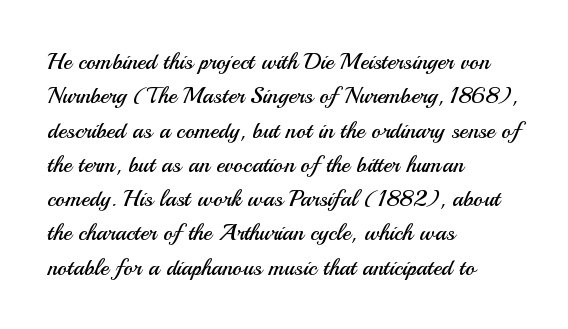
Q: Is the text bold? A: No.
Q: Is the text italic (slanted)? A: Yes.
Q: Is the text underlined? A: No.
Q: How is the paragraph aligned? A: Left-aligned.
Q: Is the spacing between letters normal or unusually wide? A: Normal.
Q: Is the spacing between lines tight, normal or loose? A: Normal.
